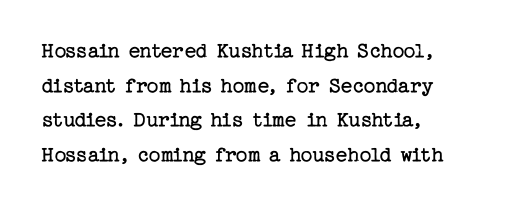
Q: Is the text bold? A: No.
Q: Is the text italic (slanted)? A: No, it is upright.
Q: Is the text underlined? A: No.
Q: How is the paragraph aligned? A: Left-aligned.
Q: Is the spacing between letters normal or unusually wide? A: Normal.
Q: Is the spacing between lines tight, normal or loose? A: Normal.
